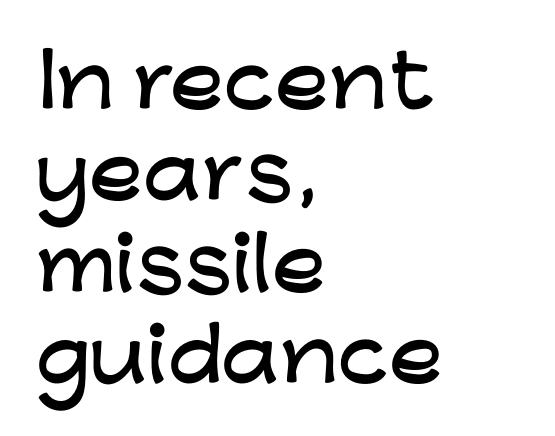
{"serif": "no", "italic": "no", "width": "wide", "stroke_contrast": "low", "x_height": "medium", "monospaced": "no", "underline": "no", "align": "left", "line_spacing": "normal", "line_spacing_ratio": 1.27, "letter_spacing": "normal", "letter_spacing_em": 0.0, "glyph_px": 72}
